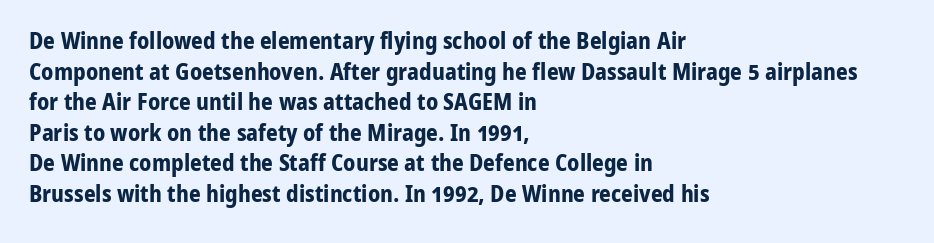
The image shows 23 px bold type, upright; set left-aligned, normal line spacing (1.33x), normal letter spacing, not underlined.
